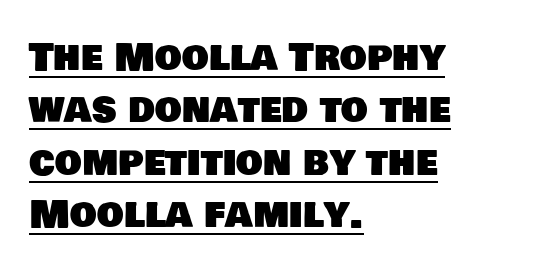
{"serif": "no", "width": "normal", "stroke_contrast": "low", "x_height": "large", "monospaced": "no", "underline": "yes", "align": "left", "line_spacing": "normal", "line_spacing_ratio": 1.38, "letter_spacing": "normal", "letter_spacing_em": 0.0, "glyph_px": 38}
